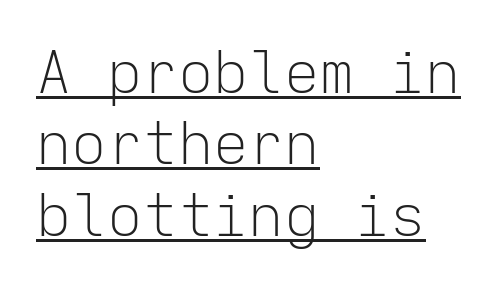
The image shows 59 px light sans-serif type, upright, monospaced; set left-aligned, line spacing 1.21x, normal letter spacing, underlined; low stroke contrast and a medium x-height.
